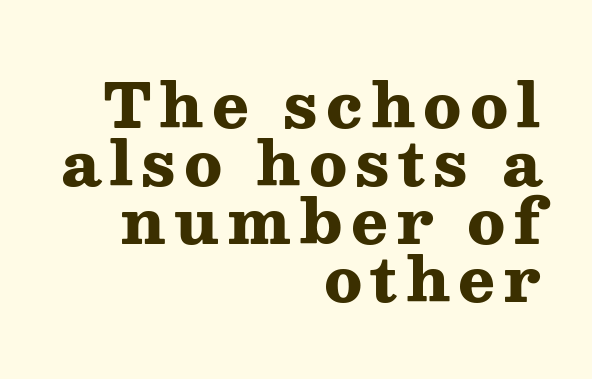
{"serif": "yes", "italic": "no", "bold": "yes", "weight": "heavy", "width": "wide", "stroke_contrast": "medium", "x_height": "medium", "monospaced": "no", "underline": "no", "align": "right", "line_spacing": "tight", "line_spacing_ratio": 0.95, "glyph_px": 61}
